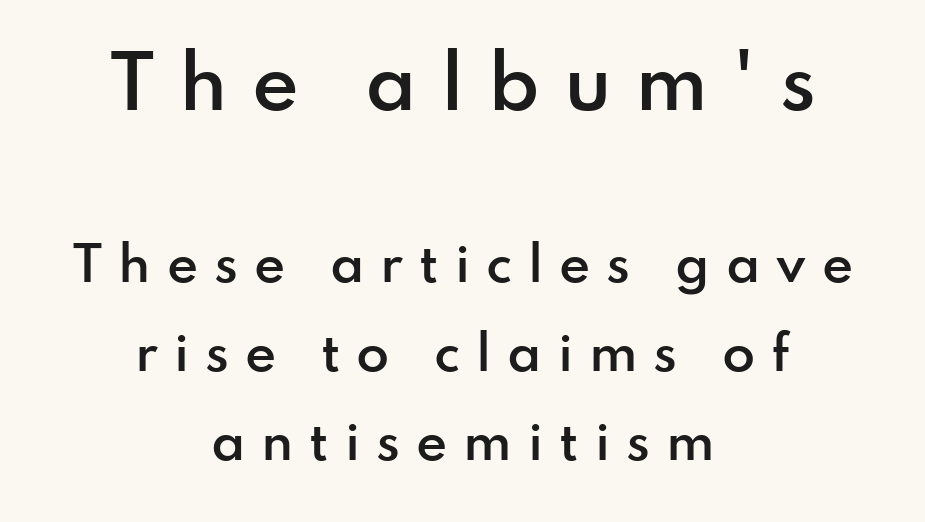
{"serif": "no", "italic": "no", "bold": "semi", "weight": "semibold", "width": "normal", "stroke_contrast": "low", "x_height": "small", "monospaced": "no", "underline": "no", "align": "center", "line_spacing_ratio": 1.86, "letter_spacing": "wide", "letter_spacing_em": 0.33, "larger_block": "first", "size_ratio": 1.5, "glyph_px": 72}
